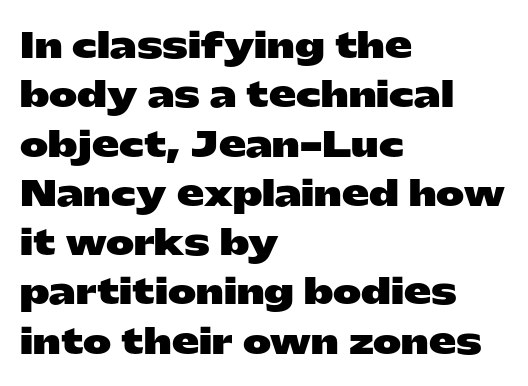
Q: Is the text bold? A: Yes.
Q: Is the text italic (slanted)? A: No, it is upright.
Q: Is the typeface a serif or a sans-serif typeface? A: Sans-serif.
Q: Is the text underlined? A: No.
Q: How is the paragraph aligned? A: Left-aligned.
Q: Is the spacing between letters normal or unusually wide? A: Normal.
Q: Is the spacing between lines tight, normal or loose? A: Normal.
Q: Width (condensed, normal, or wide)? A: Wide.
Q: Stroke contrast? A: Low.
Q: x-height? A: Medium.
Q: Monospaced? A: No.
